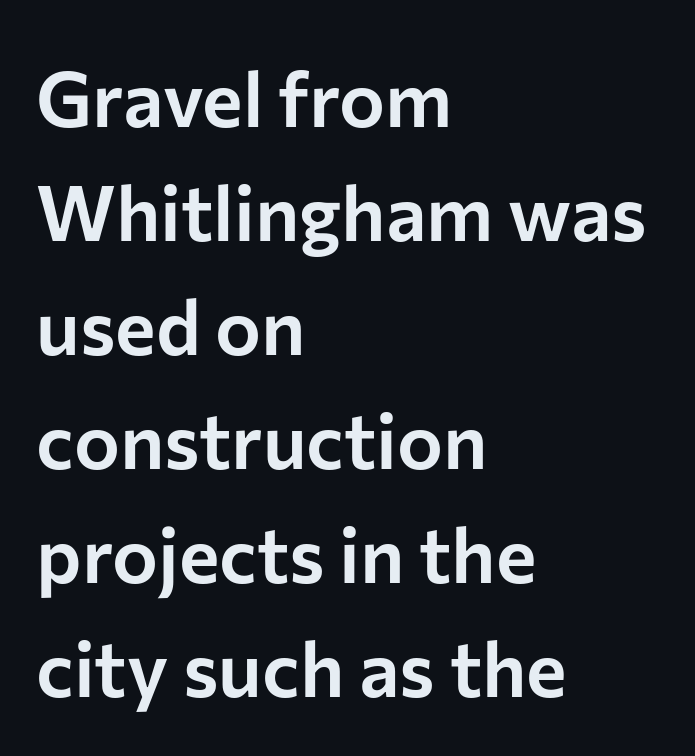
Every character sits straight up, as roman type does. Leading: standard. A classic flush-left, rag-right setting is used for this passage. No feet cap the strokes, marking this as sans-serif type. The letters sit at their default tracking, neither squeezed nor spread.
